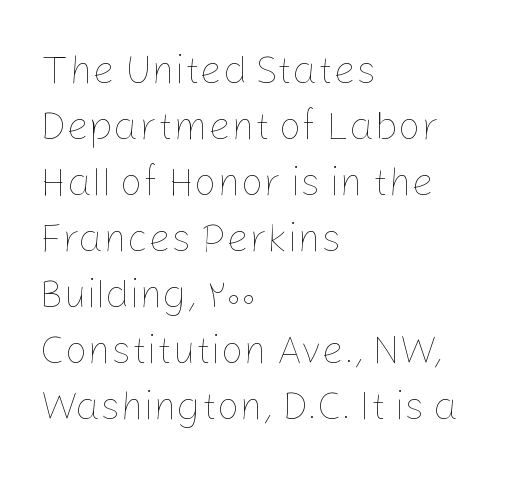
Q: Is the text bold? A: No.
Q: Is the text italic (slanted)? A: No, it is upright.
Q: Is the text underlined? A: No.
Q: How is the paragraph aligned? A: Left-aligned.
Q: Is the spacing between letters normal or unusually wide? A: Normal.
Q: Is the spacing between lines tight, normal or loose? A: Normal.
Q: Width (condensed, normal, or wide)? A: Normal.
Q: Stroke contrast? A: Low.
Q: x-height? A: Medium.
Q: Monospaced? A: No.
